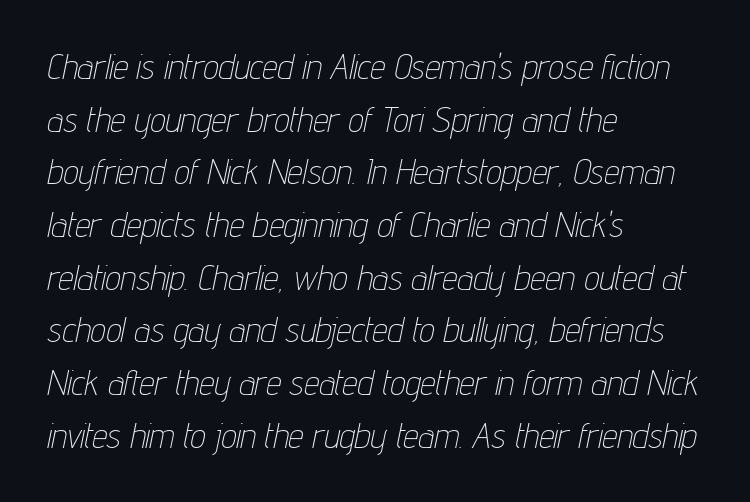
{"italic": "yes", "lean": "right", "slant_degrees": 12, "bold": "no", "weight": "thin", "width": "condensed", "stroke_contrast": "low", "x_height": "medium", "monospaced": "no", "underline": "no", "align": "left", "line_spacing": "normal", "line_spacing_ratio": 1.55, "letter_spacing": "normal", "letter_spacing_em": 0.0, "glyph_px": 34}
